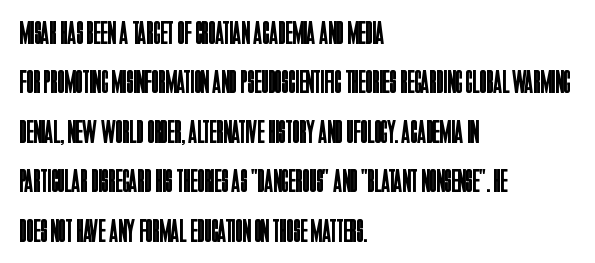
Q: Is the text bold? A: No.
Q: Is the text italic (slanted)? A: No, it is upright.
Q: Is the typeface a serif or a sans-serif typeface? A: Sans-serif.
Q: Is the text underlined? A: No.
Q: How is the paragraph aligned? A: Left-aligned.
Q: Is the spacing between letters normal or unusually wide? A: Normal.
Q: Is the spacing between lines tight, normal or loose? A: Normal.
Q: Width (condensed, normal, or wide)? A: Condensed.
Q: Stroke contrast? A: Low.
Q: x-height? A: Large.
Q: Monospaced? A: No.
